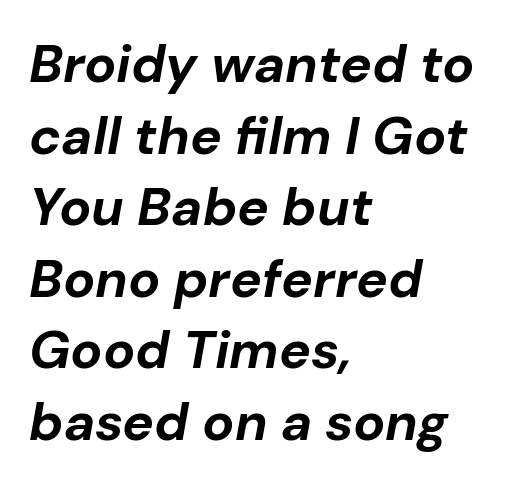
Casual observation: everything's shoved over to the left. The face used here has the dense, thick strokes of a bold. Here the designer chose a conventional face with non-uniform glyph widths. The letters are slanted; this is an italic face.
